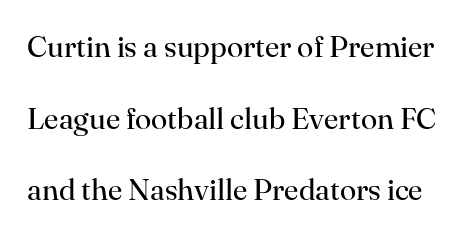
The image shows 30 px regular-weight serif type, upright; set loose line spacing (2.39x), normal letter spacing, not underlined; high stroke contrast and a small x-height.
